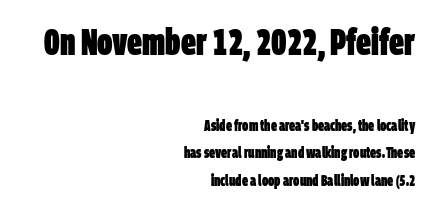
{"serif": "no", "bold": "yes", "weight": "heavy", "width": "condensed", "stroke_contrast": "low", "x_height": "large", "monospaced": "no", "underline": "no", "align": "right", "line_spacing_ratio": 1.82, "letter_spacing": "normal", "letter_spacing_em": 0.0, "larger_block": "first", "size_ratio": 2.47, "glyph_px": 37}
